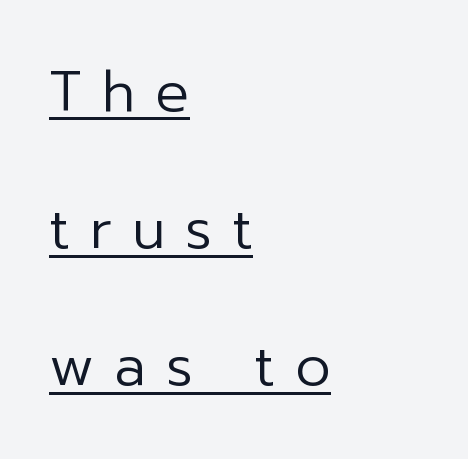
{"serif": "no", "italic": "no", "bold": "no", "weight": "regular", "width": "normal", "stroke_contrast": "low", "x_height": "medium", "monospaced": "no", "underline": "yes", "align": "left", "line_spacing": "loose", "line_spacing_ratio": 2.45, "letter_spacing": "wide", "letter_spacing_em": 0.36, "glyph_px": 56}
